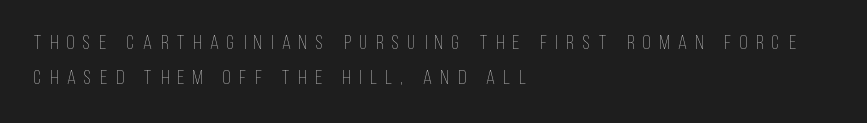
{"italic": "no", "bold": "no", "underline": "no", "align": "left", "line_spacing_ratio": 1.73, "letter_spacing": "wide", "letter_spacing_em": 0.44, "glyph_px": 20}
